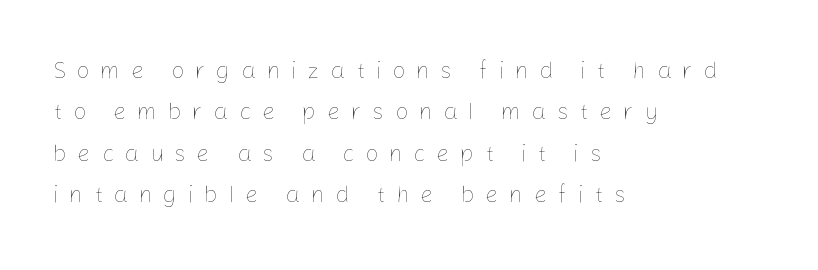
Q: Is the text bold? A: No.
Q: Is the text italic (slanted)? A: No, it is upright.
Q: Is the text underlined? A: No.
Q: How is the paragraph aligned? A: Left-aligned.
Q: Is the spacing between letters normal or unusually wide? A: Unusually wide.
